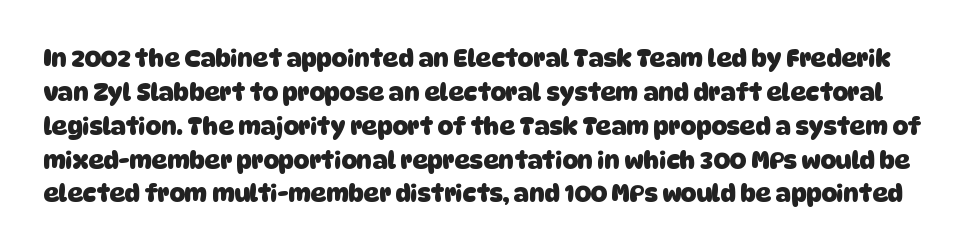
The typesetting leans heavy: a genuine bold. Plain, unruled lines of type. In terms of letterspacing, this is plain default setting. Quick note: interline space is typical.
